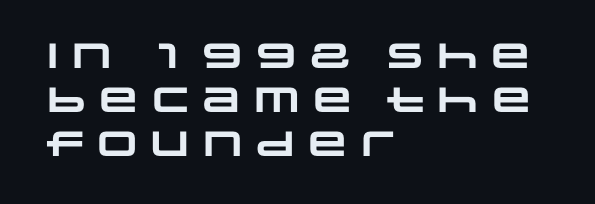
{"serif": "no", "bold": "yes", "weight": "heavy", "width": "wide", "stroke_contrast": "low", "x_height": "large", "monospaced": "no", "underline": "no", "align": "left", "line_spacing": "normal", "line_spacing_ratio": 1.26, "letter_spacing": "normal", "letter_spacing_em": 0.0, "glyph_px": 35}
